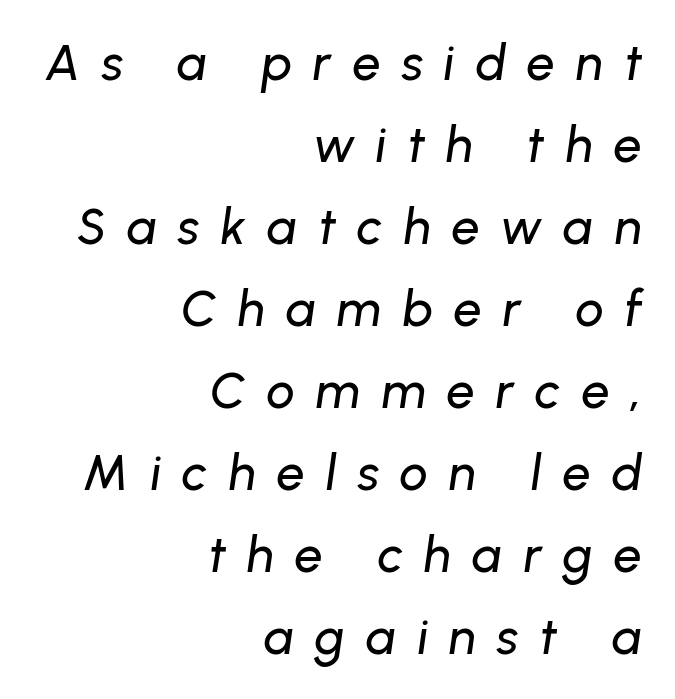
The image shows 50 px text type, italic (leaning right); set right-aligned, normal line spacing (1.64x), unusually wide letter spacing (+0.42 em), not underlined; low stroke contrast and a medium x-height.
